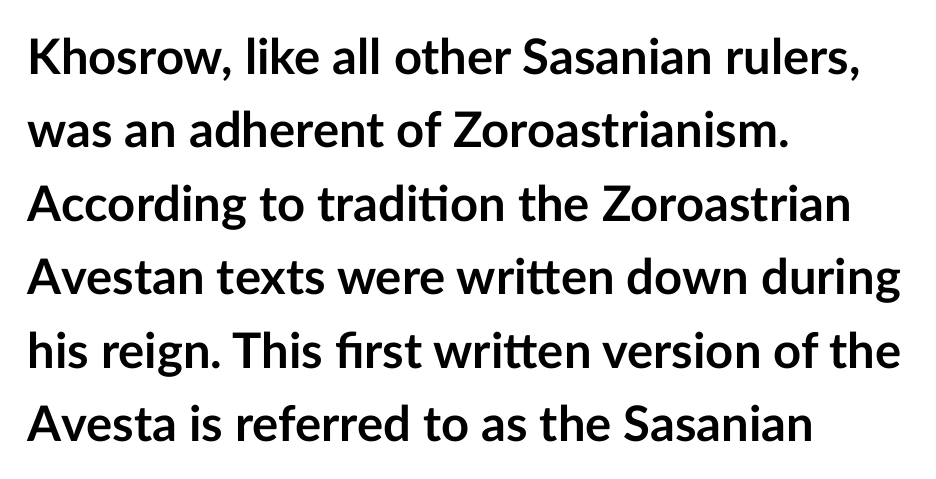
The image shows 49 px semibold sans-serif type, upright; set left-aligned, normal line spacing (1.5x), normal letter spacing, not underlined; low stroke contrast and a medium x-height.
